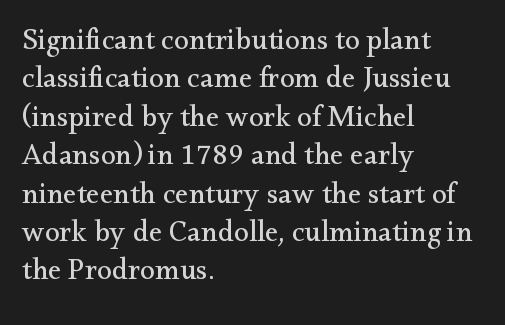
{"serif": "yes", "italic": "no", "bold": "no", "weight": "regular", "width": "normal", "stroke_contrast": "medium", "x_height": "small", "monospaced": "no", "underline": "no", "align": "left", "line_spacing": "normal", "line_spacing_ratio": 1.28, "letter_spacing": "normal", "letter_spacing_em": 0.0, "glyph_px": 30}
